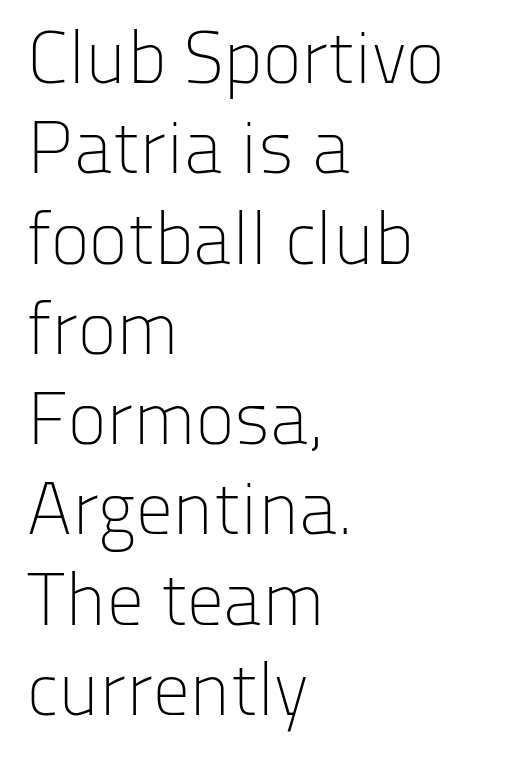
{"serif": "no", "italic": "no", "bold": "no", "weight": "light", "width": "normal", "stroke_contrast": "low", "x_height": "medium", "monospaced": "no", "underline": "no", "align": "left", "line_spacing_ratio": 1.22, "letter_spacing": "normal", "letter_spacing_em": 0.0, "glyph_px": 74}
